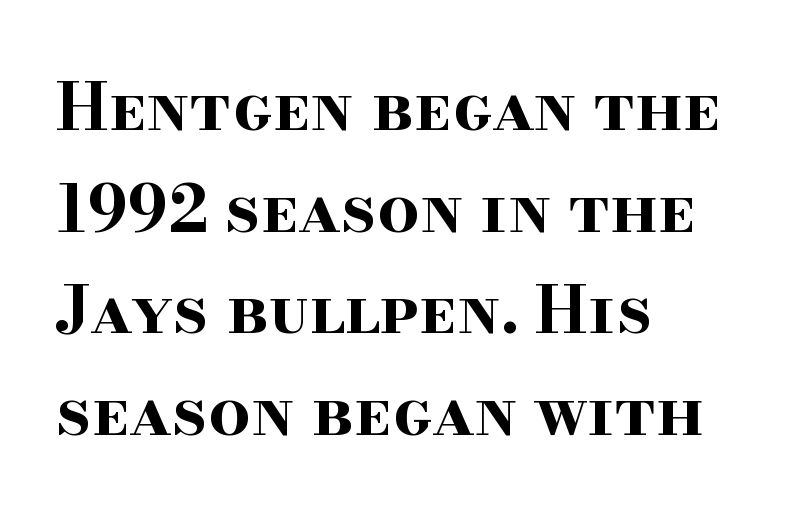
The image shows 66 px bold, wide serif type, upright; set left-aligned, normal line spacing (1.54x), normal letter spacing, not underlined; high stroke contrast and a small x-height.
